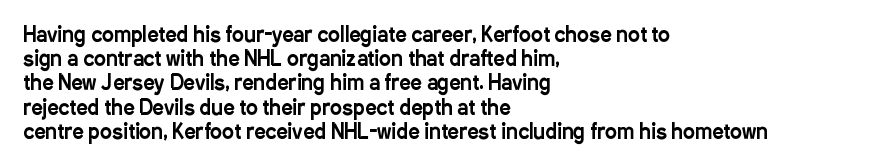
The image shows 20 px text type, upright; set left-aligned, line spacing 1.21x, normal letter spacing, not underlined.
